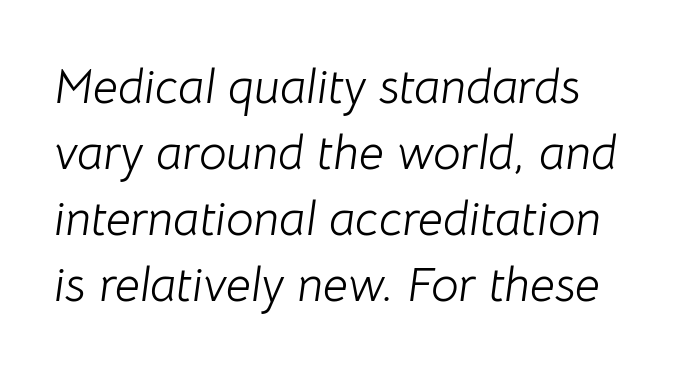
Q: Is the text bold? A: No.
Q: Is the text italic (slanted)? A: Yes, it leans right by about 8 degrees.
Q: Is the text underlined? A: No.
Q: Is the spacing between letters normal or unusually wide? A: Normal.
Q: Is the spacing between lines tight, normal or loose? A: Normal.
Q: Width (condensed, normal, or wide)? A: Normal.
Q: Stroke contrast? A: Low.
Q: x-height? A: Medium.
Q: Monospaced? A: No.
